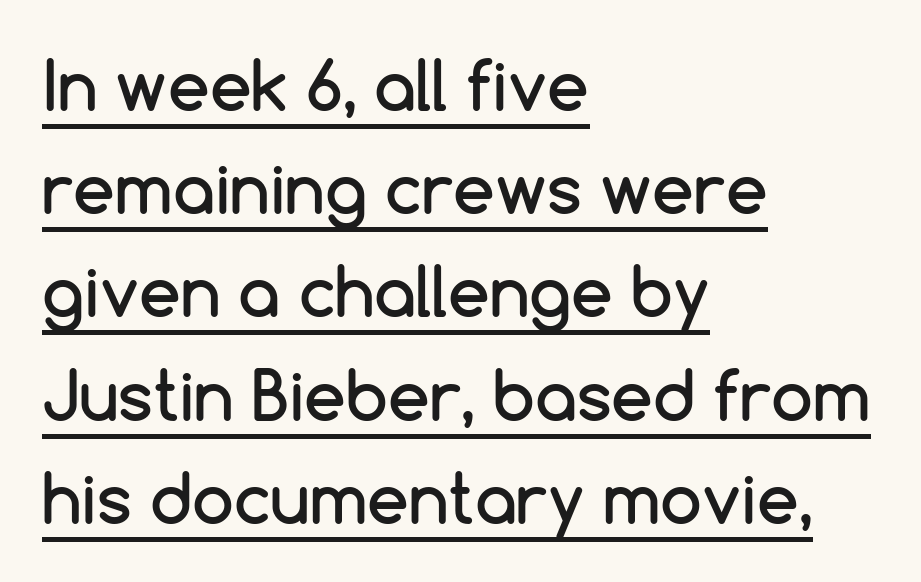
The image shows 67 px sans-serif type, upright; set left-aligned, normal line spacing (1.54x), normal letter spacing, underlined; low stroke contrast and a medium x-height.
